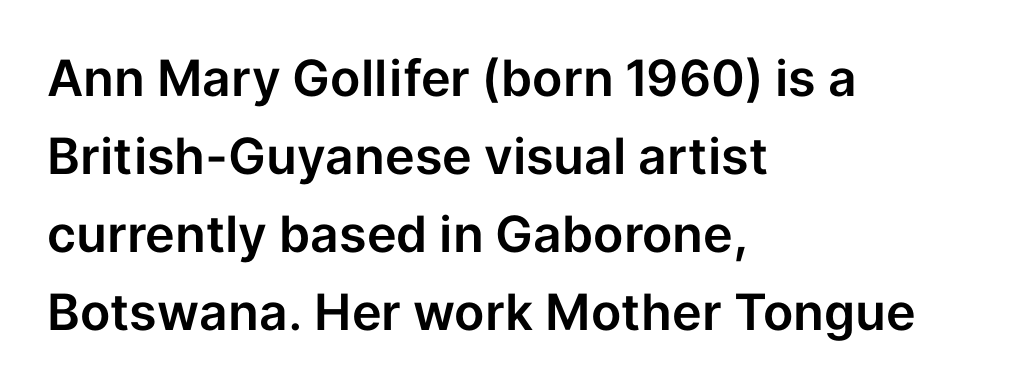
Q: Is the text italic (slanted)? A: No, it is upright.
Q: Is the typeface a serif or a sans-serif typeface? A: Sans-serif.
Q: Is the text underlined? A: No.
Q: How is the paragraph aligned? A: Left-aligned.
Q: Is the spacing between letters normal or unusually wide? A: Normal.
Q: Is the spacing between lines tight, normal or loose? A: Normal.
Q: Width (condensed, normal, or wide)? A: Normal.
Q: Stroke contrast? A: Low.
Q: x-height? A: Medium.
Q: Monospaced? A: No.
